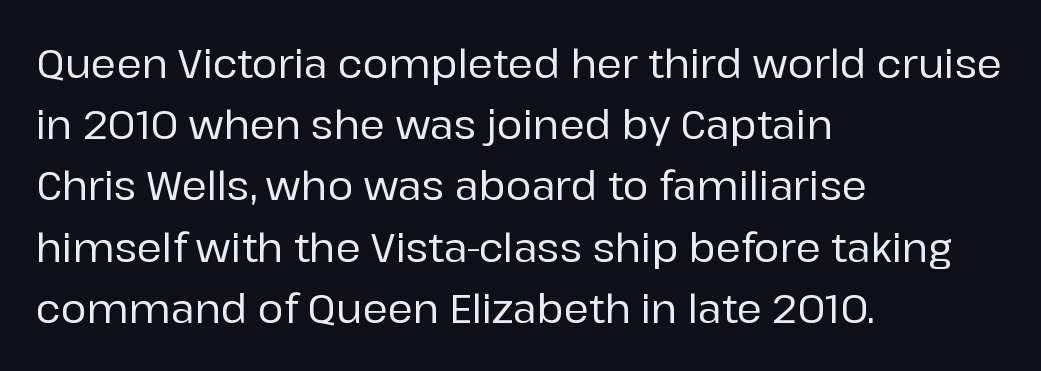
Q: Is the text italic (slanted)? A: No, it is upright.
Q: Is the typeface a serif or a sans-serif typeface? A: Sans-serif.
Q: Is the text underlined? A: No.
Q: How is the paragraph aligned? A: Left-aligned.
Q: Is the spacing between letters normal or unusually wide? A: Normal.
Q: Is the spacing between lines tight, normal or loose? A: Normal.
Q: Width (condensed, normal, or wide)? A: Normal.
Q: Stroke contrast? A: Low.
Q: x-height? A: Medium.
Q: Monospaced? A: No.
